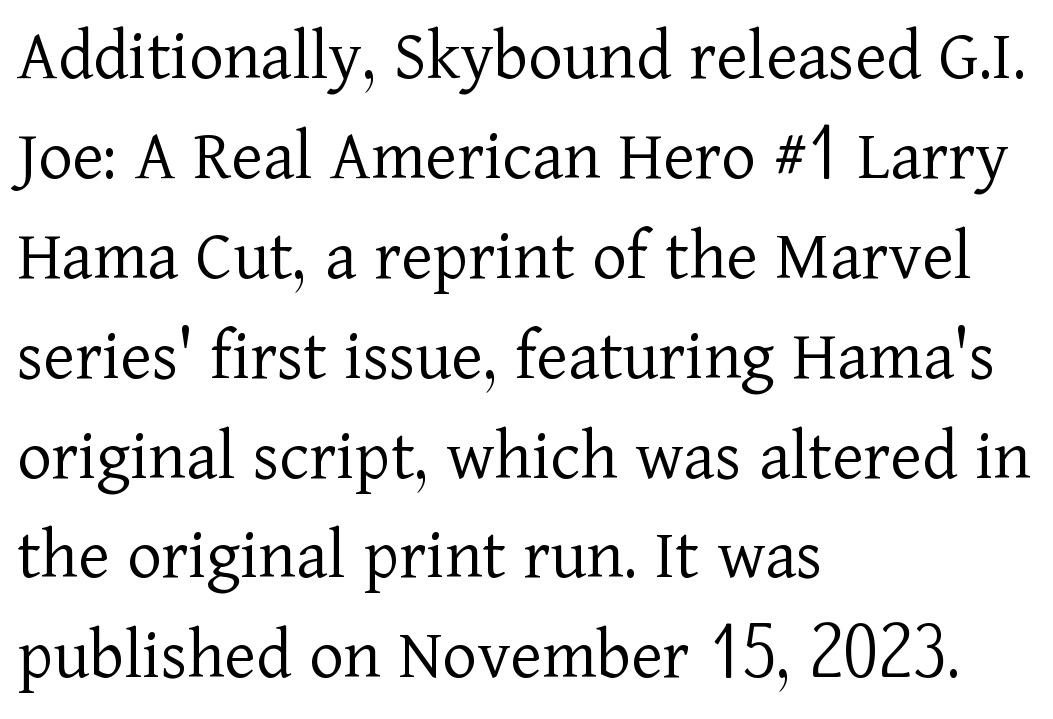
Evenly set lines give the paragraph a standard silhouette. Unlike italic type, these characters show no tilt at all. Unbolded letterforms with no extra heft. Horizontally, the lines are justified to the leading edge only.
